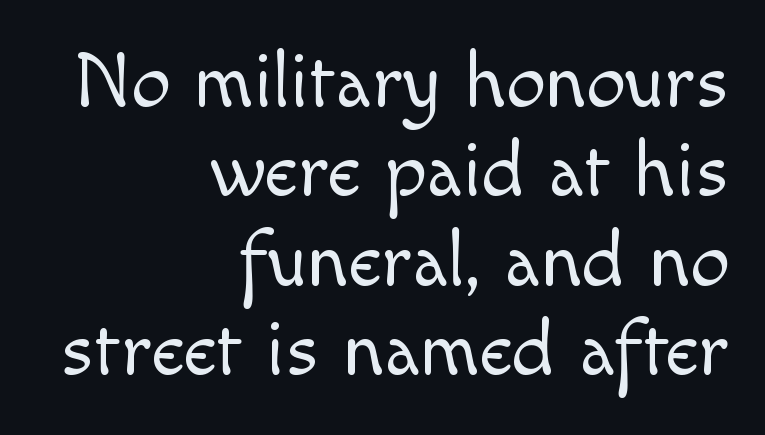
The image shows 79 px light sans-serif type, upright; set right-aligned, tight line spacing (1.13x), normal letter spacing, not underlined; a small x-height.
